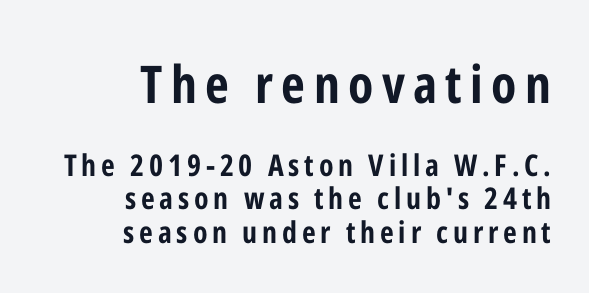
{"serif": "no", "italic": "no", "bold": "yes", "weight": "bold", "width": "condensed", "stroke_contrast": "low", "x_height": "medium", "monospaced": "no", "underline": "no", "align": "right", "line_spacing": "tight", "line_spacing_ratio": 1.12, "larger_block": "first", "size_ratio": 1.73, "glyph_px": 52}
